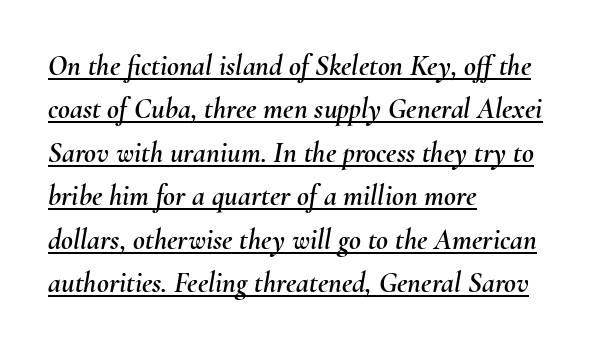
{"italic": "yes", "lean": "right", "slant_degrees": 10, "width": "normal", "stroke_contrast": "medium", "x_height": "small", "monospaced": "no", "underline": "yes", "align": "left", "line_spacing": "normal", "line_spacing_ratio": 1.5, "letter_spacing": "normal", "letter_spacing_em": 0.0, "glyph_px": 29}
